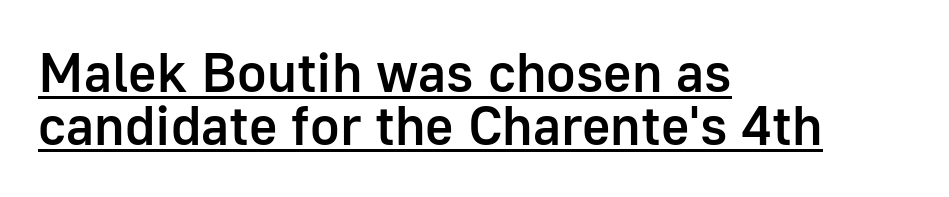
Q: Is the text bold? A: Semi-bold.
Q: Is the text italic (slanted)? A: No, it is upright.
Q: Is the typeface a serif or a sans-serif typeface? A: Sans-serif.
Q: Is the text underlined? A: Yes.
Q: How is the paragraph aligned? A: Left-aligned.
Q: Is the spacing between letters normal or unusually wide? A: Normal.
Q: Is the spacing between lines tight, normal or loose? A: Tight.
Q: Width (condensed, normal, or wide)? A: Normal.
Q: Stroke contrast? A: Low.
Q: x-height? A: Medium.
Q: Monospaced? A: No.
